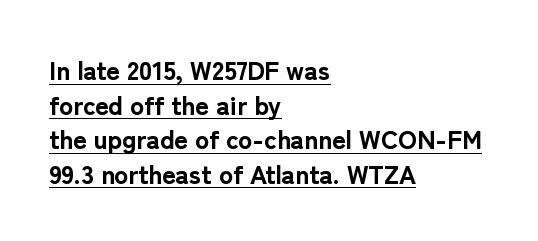
{"italic": "no", "bold": "yes", "underline": "yes", "align": "left", "line_spacing": "normal", "line_spacing_ratio": 1.33, "letter_spacing": "normal", "letter_spacing_em": 0.0, "glyph_px": 26}
